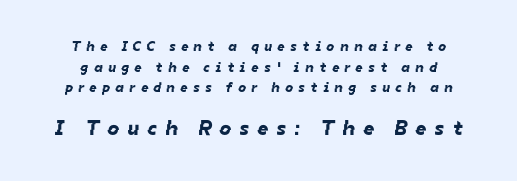
The image shows 21 px text type; set normal line spacing (1.48x), unusually wide letter spacing (+0.4 em), not underlined; the second (bottom) block is 1.5x larger.
